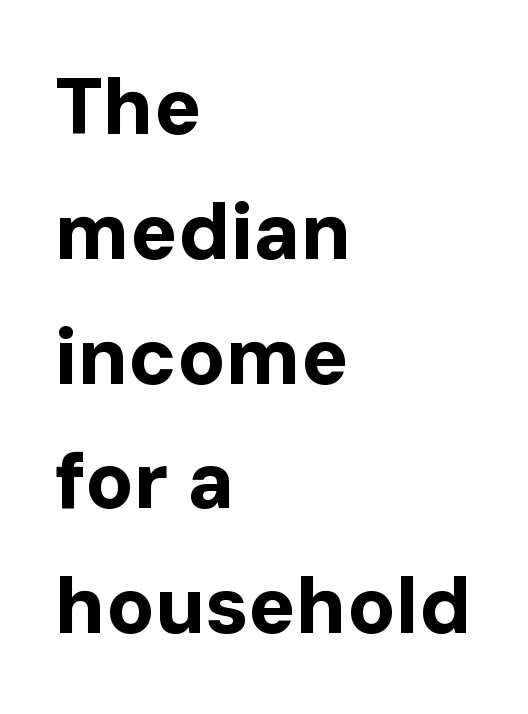
{"serif": "no", "italic": "no", "bold": "yes", "weight": "bold", "width": "normal", "stroke_contrast": "low", "x_height": "medium", "monospaced": "no", "underline": "no", "align": "left", "line_spacing": "normal", "line_spacing_ratio": 1.58, "letter_spacing": "normal", "letter_spacing_em": 0.0, "glyph_px": 79}
